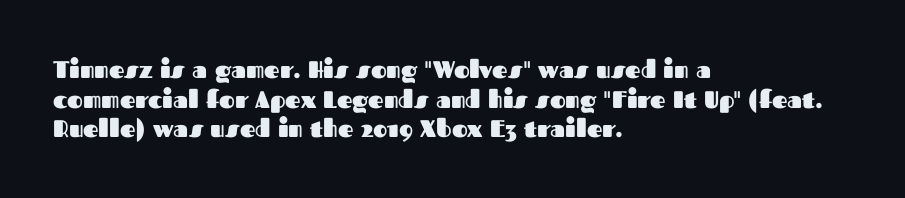
Q: Is the text bold? A: Yes.
Q: Is the text italic (slanted)? A: No, it is upright.
Q: Is the text underlined? A: No.
Q: How is the paragraph aligned? A: Left-aligned.
Q: Is the spacing between letters normal or unusually wide? A: Normal.
